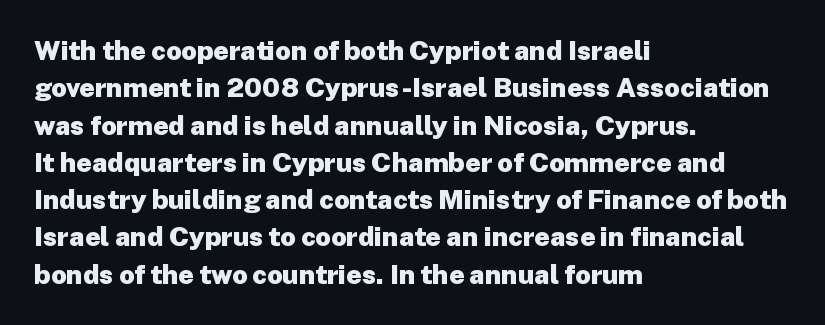
{"italic": "no", "bold": "yes", "underline": "no", "align": "left", "line_spacing": "normal", "line_spacing_ratio": 1.38, "letter_spacing": "normal", "letter_spacing_em": 0.0, "glyph_px": 27}
